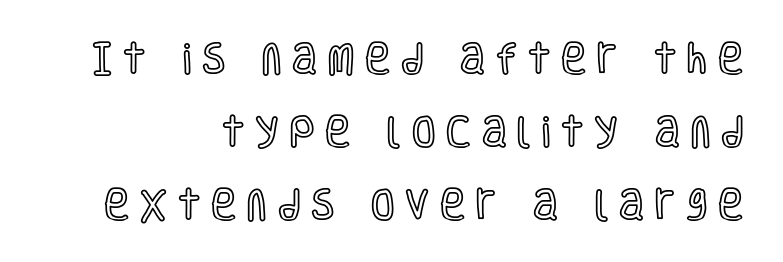
Q: Is the text italic (slanted)? A: No, it is upright.
Q: Is the text underlined? A: No.
Q: How is the paragraph aligned? A: Right-aligned.
Q: Is the spacing between letters normal or unusually wide? A: Unusually wide.
Q: Is the spacing between lines tight, normal or loose? A: Loose.
Q: Width (condensed, normal, or wide)? A: Condensed.
Q: x-height? A: Large.
Q: Monospaced? A: No.
